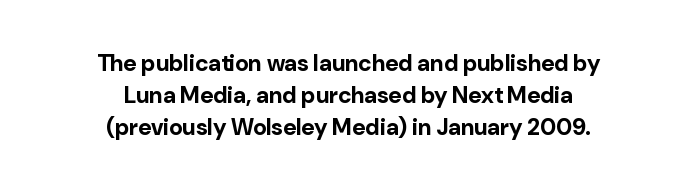
The image shows 23 px bold type, upright; set centered, normal line spacing (1.39x), normal letter spacing, not underlined.
